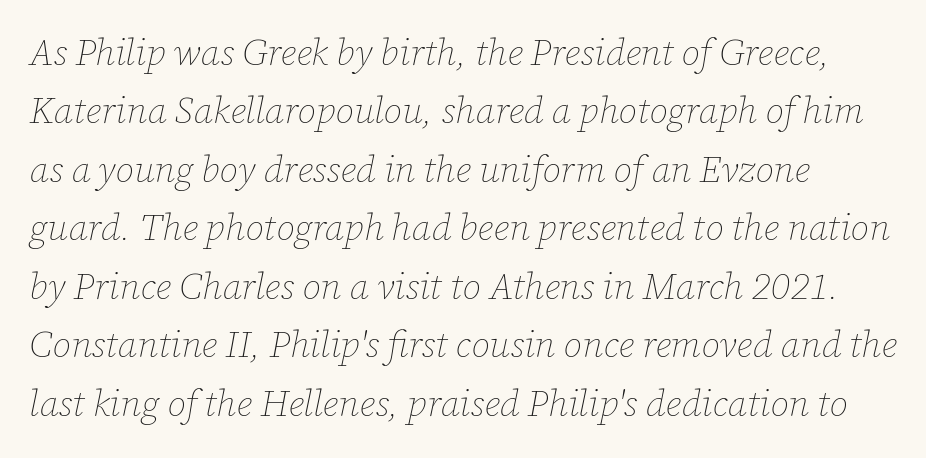
{"italic": "yes", "lean": "right", "slant_degrees": 12, "bold": "no", "weight": "thin", "width": "normal", "stroke_contrast": "low", "x_height": "medium", "monospaced": "no", "underline": "no", "align": "left", "line_spacing": "normal", "line_spacing_ratio": 1.58, "letter_spacing": "normal", "letter_spacing_em": 0.0, "glyph_px": 37}
